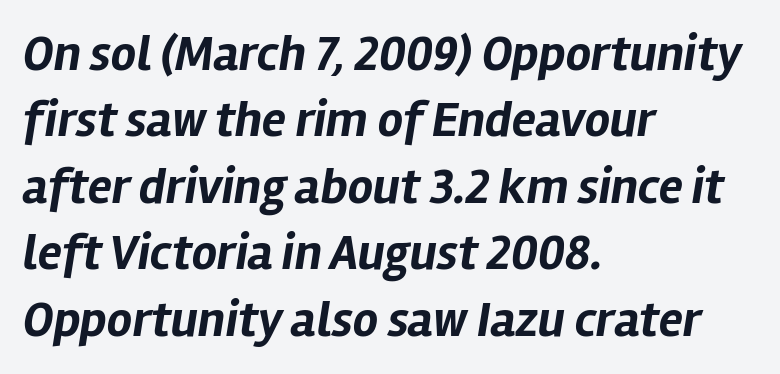
The image shows 50 px bold type, italic (leaning right); set left-aligned, normal line spacing (1.33x), normal letter spacing, not underlined; low stroke contrast and a medium x-height.
